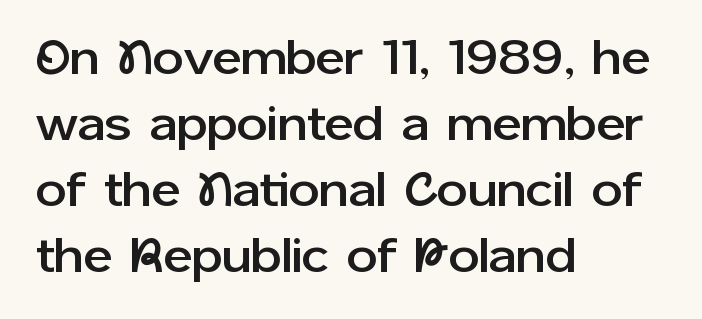
The image shows 49 px sans-serif type, upright; set left-aligned, normal line spacing (1.35x), normal letter spacing, not underlined; low stroke contrast and a medium x-height.
